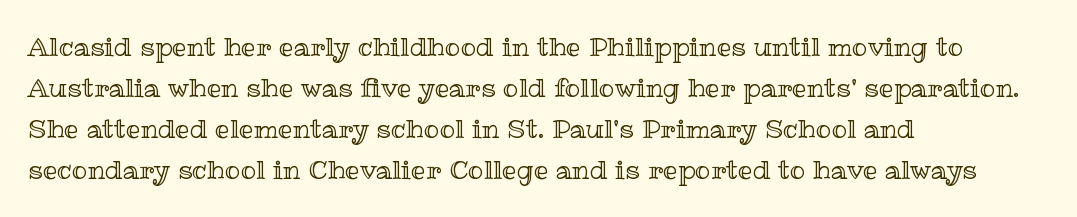
Q: Is the text italic (slanted)? A: No, it is upright.
Q: Is the text underlined? A: No.
Q: How is the paragraph aligned? A: Left-aligned.
Q: Is the spacing between letters normal or unusually wide? A: Normal.
Q: Is the spacing between lines tight, normal or loose? A: Normal.
